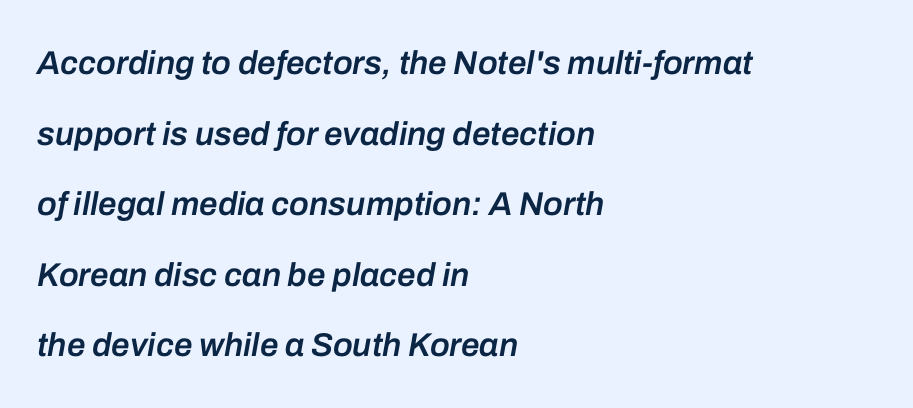
The compositor pushed each line to the left boundary. A typesetter would call this proportional, since set widths differ per character. The rendering keeps characters at their native spacing. The letters are slanted; this is an italic face. One glance says open: line gaps are wider than usual.
